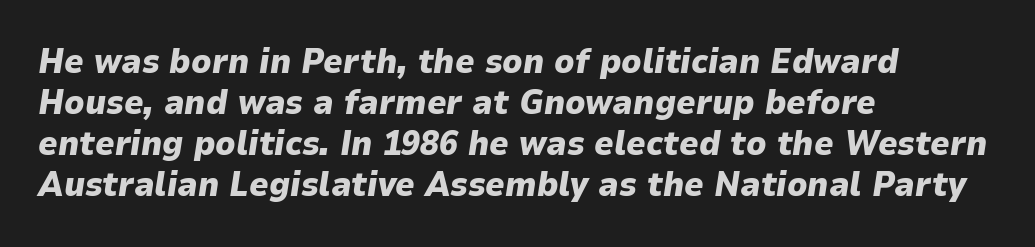
The image shows 34 px heavy type, italic (leaning right); set left-aligned, line spacing 1.21x, normal letter spacing, not underlined; low stroke contrast and a medium x-height.
